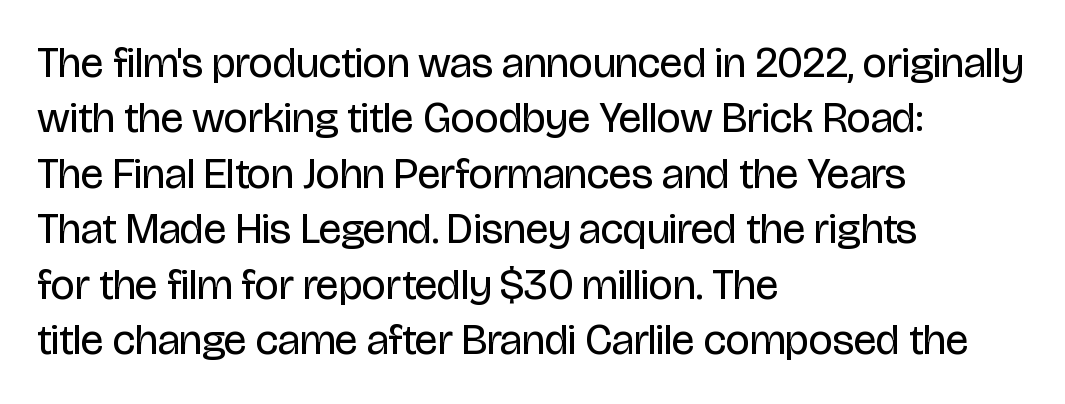
This is sans-serif lettering, the kind often seen on screens and signage. No extra ink here — the face is not bold. Students, note that the glyphs here touch the page at normal intervals. Whoever set this chose a conventional vertical rhythm.
